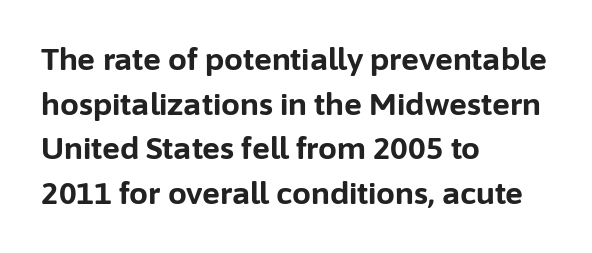
{"serif": "no", "italic": "no", "bold": "yes", "weight": "bold", "width": "normal", "stroke_contrast": "low", "x_height": "medium", "monospaced": "no", "underline": "no", "align": "left", "line_spacing": "normal", "line_spacing_ratio": 1.49, "letter_spacing": "normal", "letter_spacing_em": 0.0, "glyph_px": 30}
